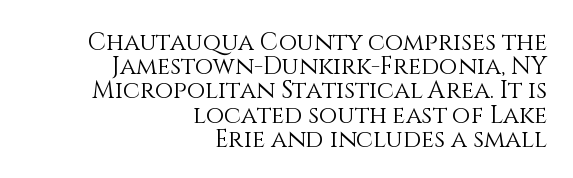
Nothing heavy about these letters — not bold at all. The lettering stays uniformly vertical, giving the passage a roman look. Underlining? Definitely not there. No extra tracking has been applied to these lines. The ragged edge is on the left, which tells us the setting is flush right. A typesetter would call this leading minimal, almost set solid.
